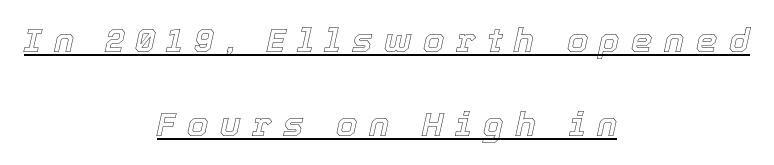
The image shows 34 px text type, italic (leaning right); set centered, loose line spacing (2.48x), unusually wide letter spacing (+0.34 em), underlined; a medium x-height.
